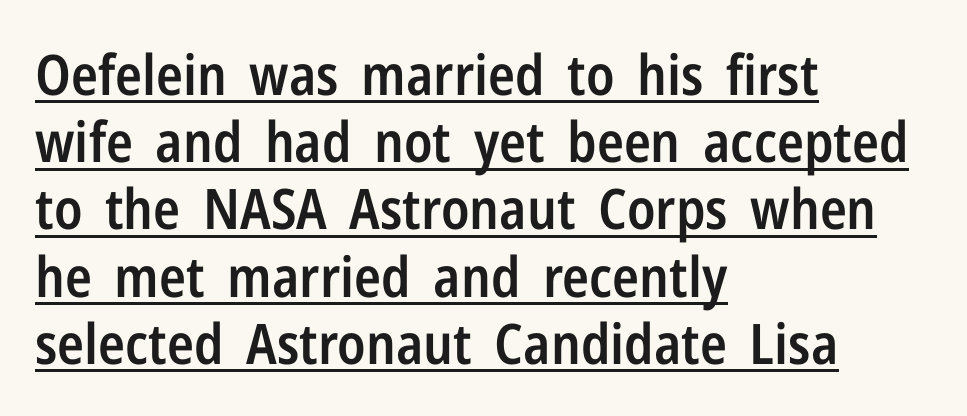
Q: Is the text bold? A: Semi-bold.
Q: Is the text italic (slanted)? A: No, it is upright.
Q: Is the typeface a serif or a sans-serif typeface? A: Sans-serif.
Q: Is the text underlined? A: Yes.
Q: How is the paragraph aligned? A: Left-aligned.
Q: Is the spacing between letters normal or unusually wide? A: Normal.
Q: Width (condensed, normal, or wide)? A: Condensed.
Q: Stroke contrast? A: Low.
Q: x-height? A: Medium.
Q: Monospaced? A: No.
